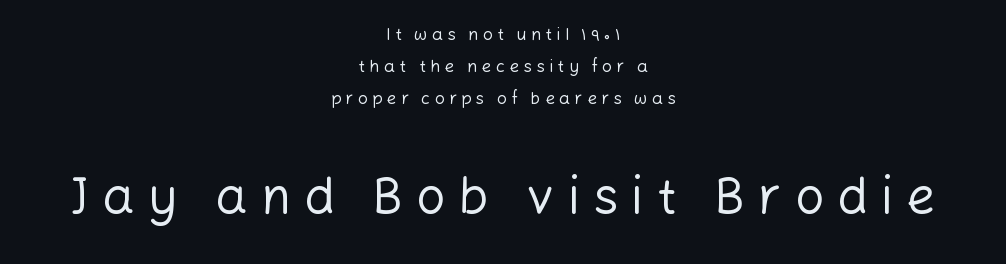
This reads as an unemphasized weight, regular at the heaviest. Nothing sits at the stroke ends, so this counts as sans-serif. The letters are spread apart with noticeably loose tracking. Both edges are ragged and mirror each other, which tells us the setting is centered. The glyphs are unaccompanied by any horizontal stroke below them.
